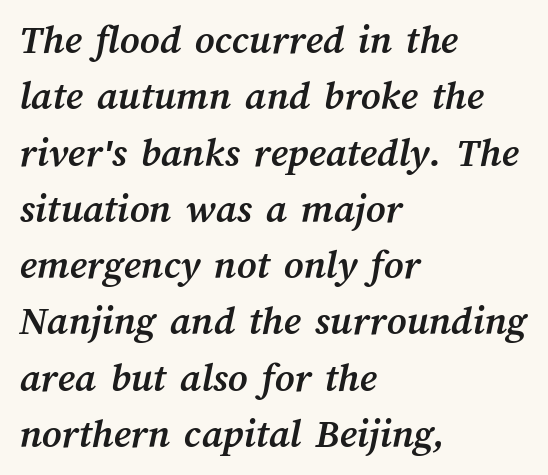
{"bold": "yes", "weight": "semibold", "width": "normal", "stroke_contrast": "medium", "x_height": "medium", "monospaced": "no", "underline": "no", "align": "left", "line_spacing": "normal", "line_spacing_ratio": 1.34, "letter_spacing": "normal", "letter_spacing_em": 0.0, "glyph_px": 42}
